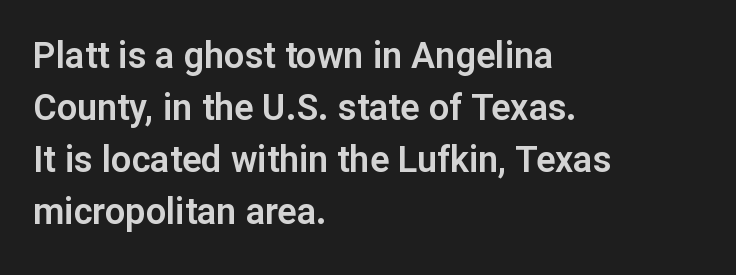
{"serif": "no", "italic": "no", "width": "normal", "stroke_contrast": "low", "x_height": "medium", "monospaced": "no", "underline": "no", "align": "left", "line_spacing": "normal", "line_spacing_ratio": 1.44, "letter_spacing": "normal", "letter_spacing_em": 0.0, "glyph_px": 36}
